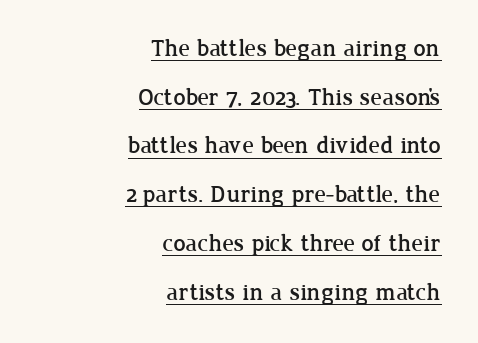
Q: Is the text italic (slanted)? A: No, it is upright.
Q: Is the text underlined? A: Yes.
Q: How is the paragraph aligned? A: Right-aligned.
Q: Is the spacing between letters normal or unusually wide? A: Normal.
Q: Is the spacing between lines tight, normal or loose? A: Loose.
